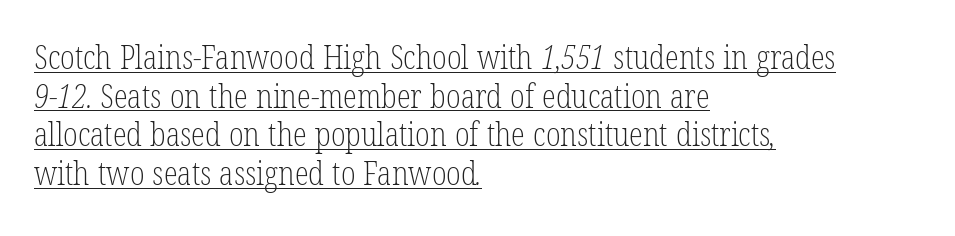
The image shows 32 px light, condensed serif type; set left-aligned, line spacing 1.21x, normal letter spacing, underlined; low stroke contrast and a medium x-height.
